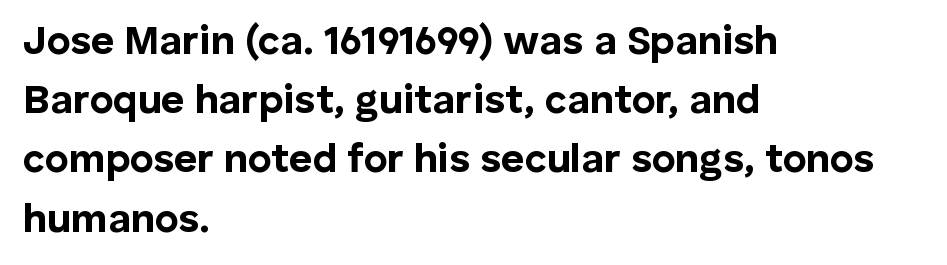
Spacing verdict: proportional, widths tailored to each character. Whoever set this chose a conventional vertical rhythm. Posture: vertical. Characters follow at the spacing the type designer built in. The space directly below the letters is spotless. If you drew a ruler down the left edge, every line would touch it.
